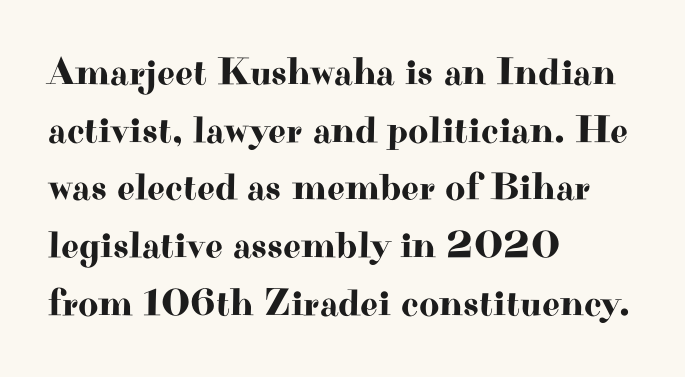
{"serif": "yes", "italic": "no", "width": "wide", "stroke_contrast": "high", "x_height": "small", "monospaced": "no", "underline": "no", "align": "left", "line_spacing": "normal", "line_spacing_ratio": 1.48, "letter_spacing": "normal", "letter_spacing_em": 0.0, "glyph_px": 39}
